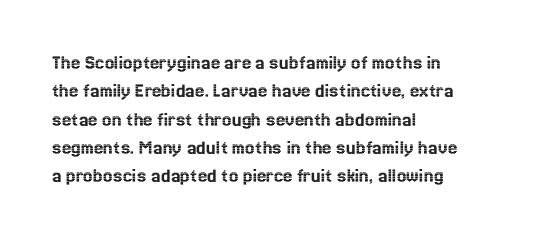
{"italic": "no", "underline": "no", "align": "left", "line_spacing": "normal", "line_spacing_ratio": 1.35, "letter_spacing": "normal", "letter_spacing_em": 0.0, "glyph_px": 21}
